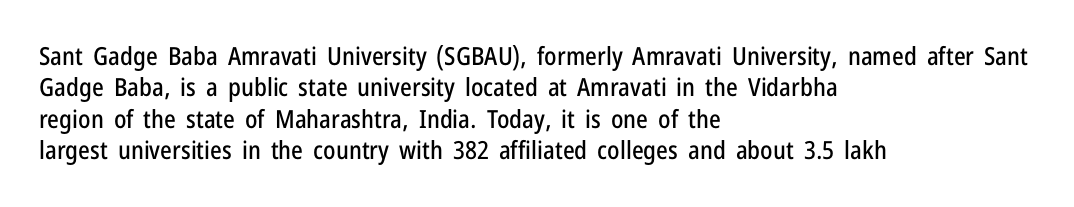
Q: Is the text italic (slanted)? A: No, it is upright.
Q: Is the text underlined? A: No.
Q: How is the paragraph aligned? A: Left-aligned.
Q: Is the spacing between letters normal or unusually wide? A: Normal.
Q: Is the spacing between lines tight, normal or loose? A: Normal.
